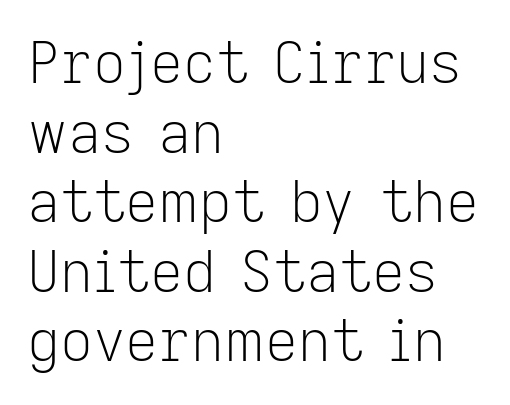
{"serif": "no", "italic": "no", "bold": "no", "weight": "light", "width": "normal", "stroke_contrast": "low", "x_height": "medium", "monospaced": "no", "underline": "no", "align": "left", "line_spacing_ratio": 1.22, "letter_spacing": "normal", "letter_spacing_em": 0.0, "glyph_px": 57}
